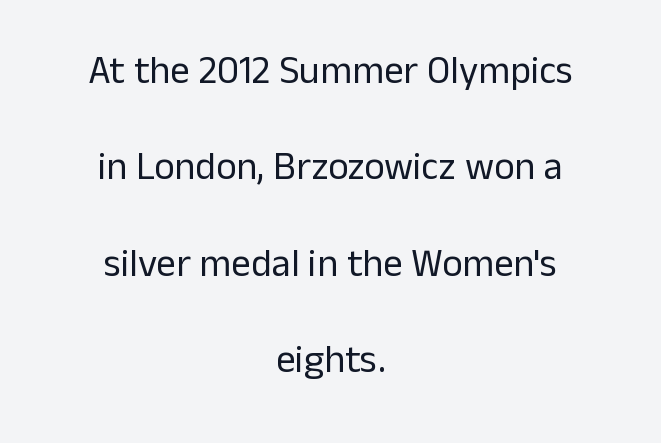
The image shows 39 px regular-weight sans-serif type, upright; set centered, loose line spacing (2.47x), normal letter spacing, not underlined; low stroke contrast and a medium x-height.
